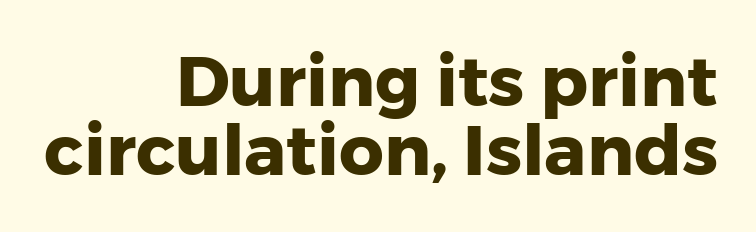
Summary of vertical rhythm: compact, with narrow interline spacing. The tracking reads as untouched default to a designer's eye. Horizontal alignment here is rightward, an uncommon choice for prose. The rendering uses natural spacing where letterforms have individual widths. A typesetter would label this face a sans. The passage shown is not underscored anywhere.
